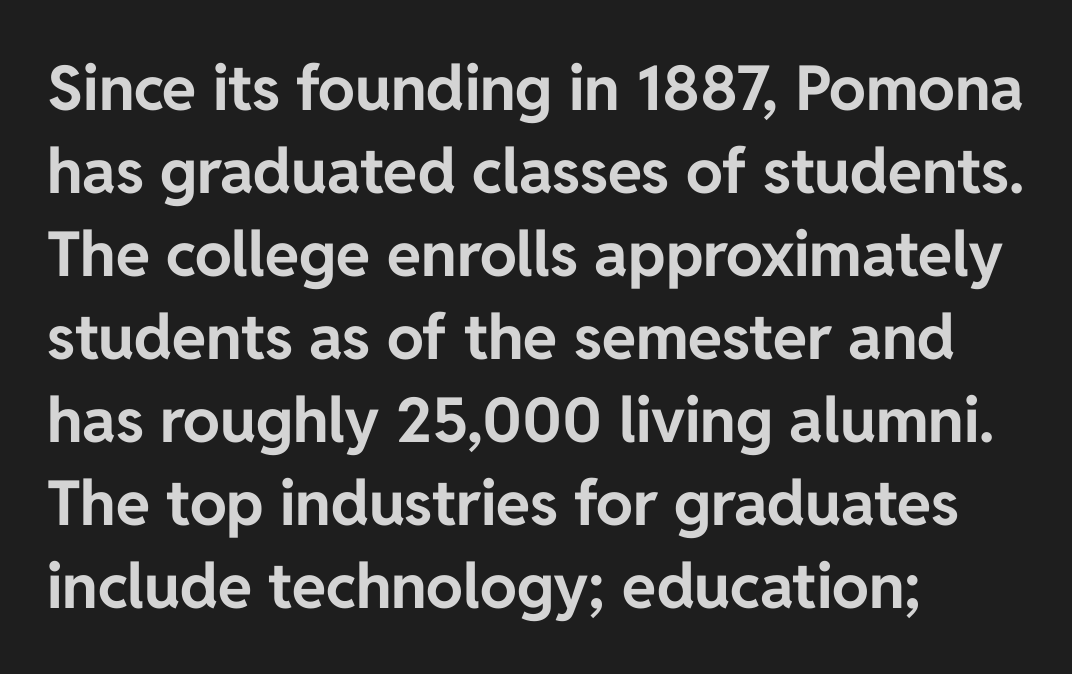
{"serif": "no", "italic": "no", "bold": "yes", "weight": "bold", "width": "normal", "stroke_contrast": "low", "x_height": "medium", "monospaced": "no", "underline": "no", "align": "left", "line_spacing": "normal", "line_spacing_ratio": 1.34, "letter_spacing": "normal", "letter_spacing_em": 0.0, "glyph_px": 62}
